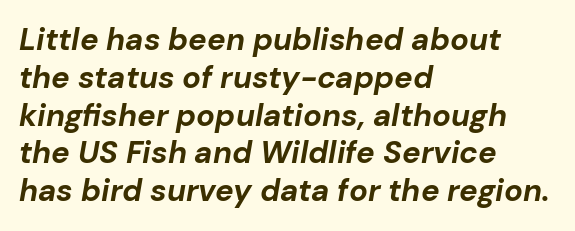
{"italic": "yes", "lean": "right", "slant_degrees": 10, "bold": "yes", "weight": "bold", "width": "normal", "stroke_contrast": "low", "x_height": "medium", "monospaced": "no", "underline": "no", "align": "left", "line_spacing_ratio": 1.22, "letter_spacing": "normal", "letter_spacing_em": 0.0, "glyph_px": 31}
